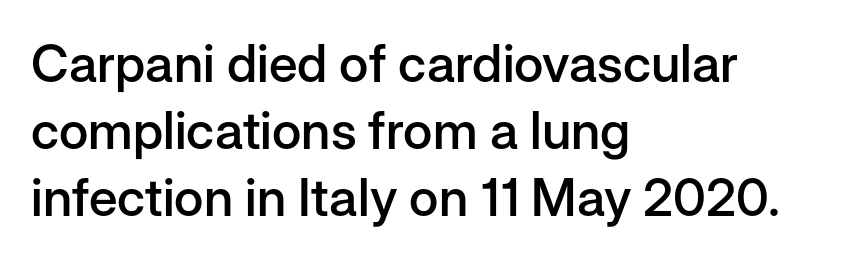
Type style note: lacks serifs. The rendering uses natural spacing where letterforms have individual widths. These lines sit exactly where default settings would place them. A clean baseline with only descenders dipping below it.
